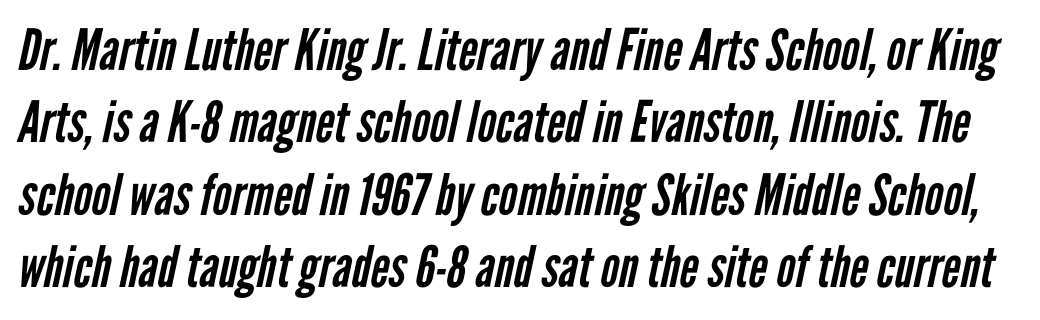
The image shows 57 px regular-weight, condensed sans-serif type; set normal line spacing (1.27x), normal letter spacing, not underlined; low stroke contrast and a medium x-height.
